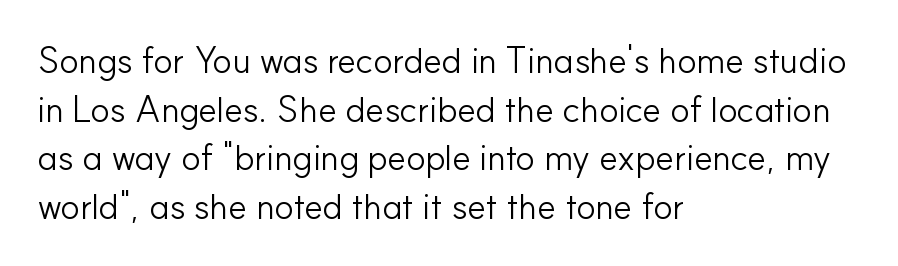
Q: Is the text bold? A: No.
Q: Is the text italic (slanted)? A: No, it is upright.
Q: Is the typeface a serif or a sans-serif typeface? A: Sans-serif.
Q: Is the text underlined? A: No.
Q: How is the paragraph aligned? A: Left-aligned.
Q: Is the spacing between letters normal or unusually wide? A: Normal.
Q: Is the spacing between lines tight, normal or loose? A: Normal.
Q: Width (condensed, normal, or wide)? A: Normal.
Q: Stroke contrast? A: Low.
Q: x-height? A: Small.
Q: Monospaced? A: No.
